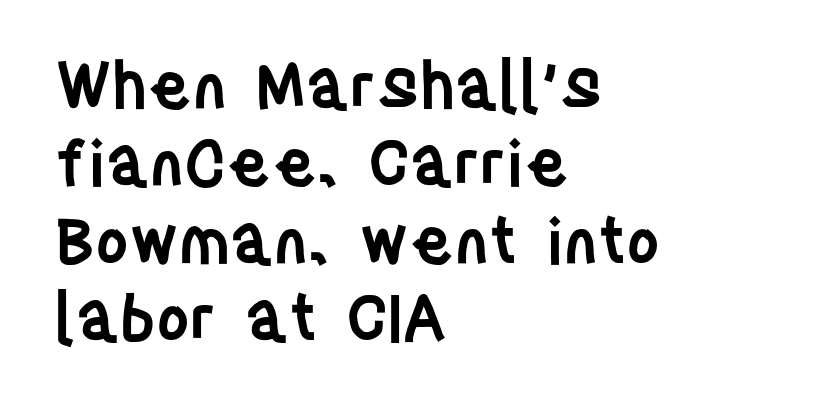
{"serif": "no", "italic": "no", "bold": "semi", "weight": "semibold", "width": "condensed", "stroke_contrast": "low", "x_height": "large", "monospaced": "no", "underline": "no", "align": "left", "line_spacing_ratio": 1.21, "letter_spacing": "normal", "letter_spacing_em": 0.0, "glyph_px": 64}
